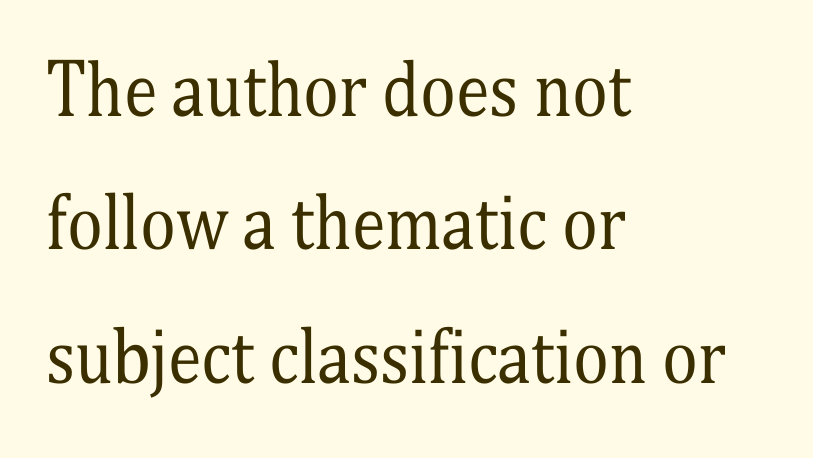
Q: Is the text bold? A: No.
Q: Is the text italic (slanted)? A: No, it is upright.
Q: Is the typeface a serif or a sans-serif typeface? A: Serif.
Q: Is the text underlined? A: No.
Q: How is the paragraph aligned? A: Left-aligned.
Q: Is the spacing between letters normal or unusually wide? A: Normal.
Q: Is the spacing between lines tight, normal or loose? A: Loose.
Q: Width (condensed, normal, or wide)? A: Condensed.
Q: Stroke contrast? A: Medium.
Q: x-height? A: Medium.
Q: Monospaced? A: No.
